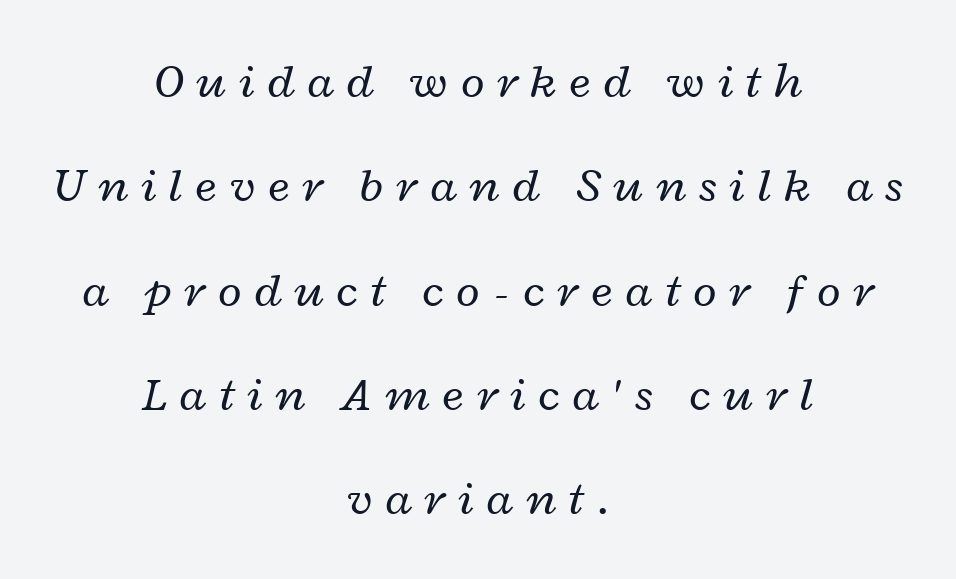
A typesetter would call this leading open, well beyond the default. Each letter keeps its own natural width here, so spacing adapts to shape. The zone under the glyphs is completely vacant. Centered paragraph, ragged on both sides. The face looks like a standard text weight, possibly lighter.
